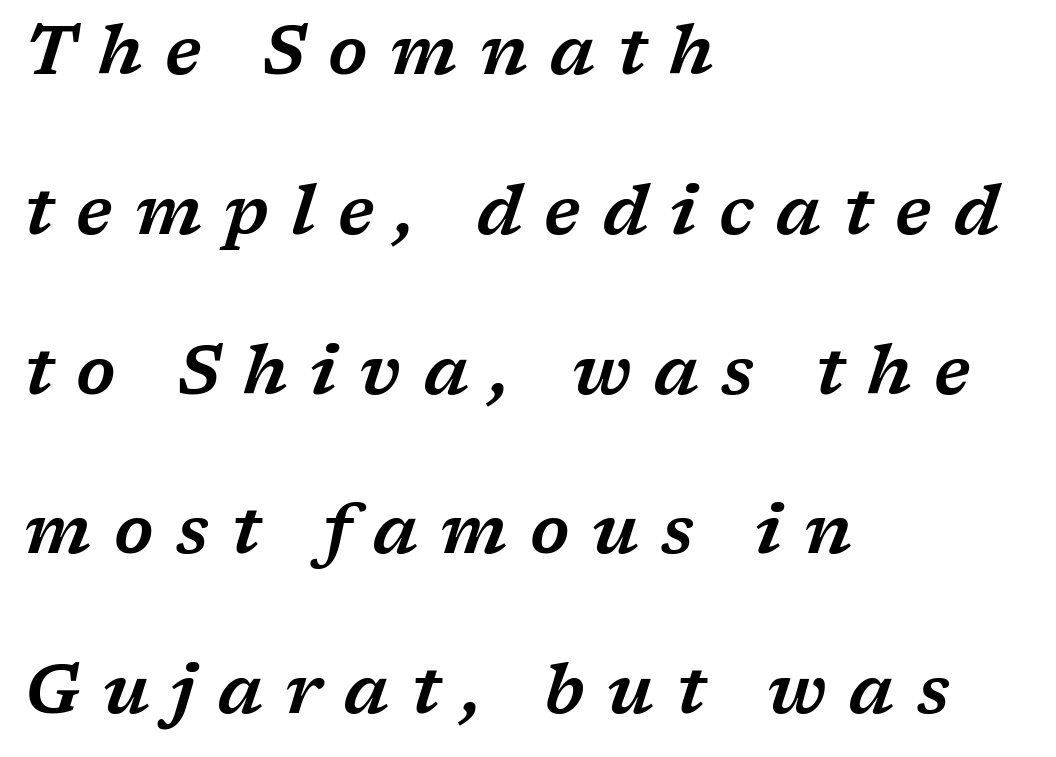
Horizontal alignment here is leftward, the default for most running prose. Is the letter spacing exaggerated? Yes — the characters are pushed far apart. Examine the stroke ends and you'll spot serifs. Bare-footed words on every line. What's the leading like? Stretched, with rows far apart. The whole block is typeset with a tilt.
